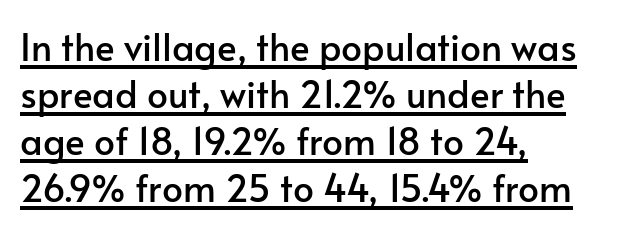
The image shows 37 px sans-serif type, upright; set left-aligned, normal line spacing (1.27x), normal letter spacing, underlined; low stroke contrast and a small x-height.
